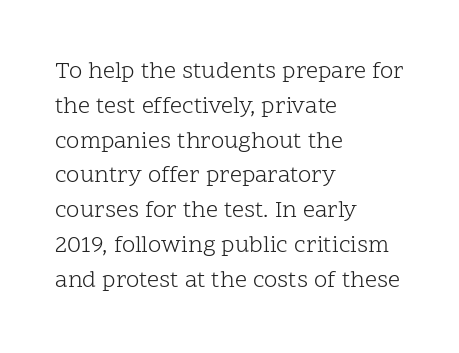
Summary of weight: not heavy and not bold. The passage shown stacks its lines at a standard gap. Upright lettering throughout. Tracking value appears to be zero — textbook default spacing.
